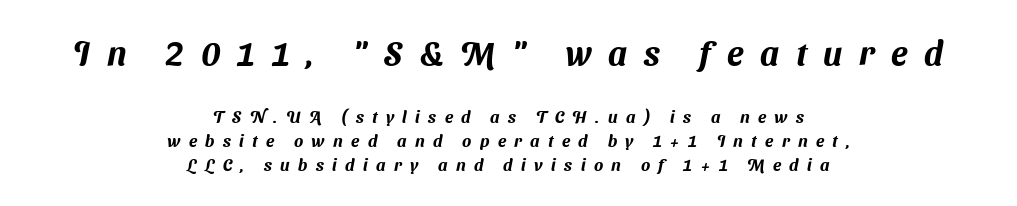
The image shows 34 px sans-serif type; set centered, normal line spacing (1.41x), unusually wide letter spacing (+0.49 em), not underlined; the first (top) block is 2.0x larger; medium stroke contrast and a medium x-height.
